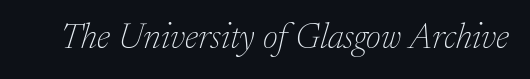
Q: Is the text bold? A: No.
Q: Is the text italic (slanted)? A: Yes, it leans right by about 17 degrees.
Q: Is the typeface a serif or a sans-serif typeface? A: Serif.
Q: Is the text underlined? A: No.
Q: Is the spacing between letters normal or unusually wide? A: Normal.
Q: Width (condensed, normal, or wide)? A: Normal.
Q: Stroke contrast? A: Low.
Q: x-height? A: Medium.
Q: Monospaced? A: No.
